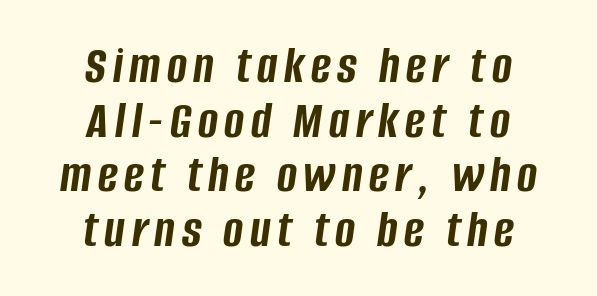
{"italic": "yes", "lean": "right", "slant_degrees": 8, "bold": "yes", "weight": "semibold", "width": "condensed", "stroke_contrast": "low", "x_height": "large", "monospaced": "no", "underline": "no", "align": "center", "line_spacing": "tight", "line_spacing_ratio": 1.01, "glyph_px": 54}
